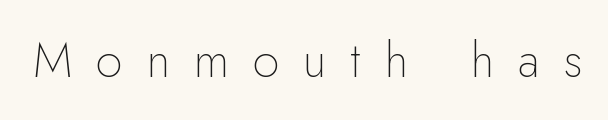
{"serif": "no", "italic": "no", "bold": "no", "weight": "thin", "width": "normal", "stroke_contrast": "low", "x_height": "small", "monospaced": "no", "underline": "no", "letter_spacing": "wide", "letter_spacing_em": 0.5, "glyph_px": 48}
